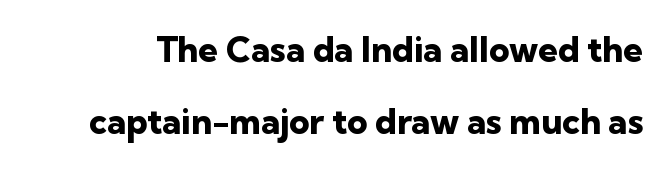
This sample uses a sans-serif face. Does extra space separate the letters? No, they use regular spacing. Plenty of ink on the page — the face is bold. One glance says open: line gaps are wider than usual. The baseline area is clear. Varying glyph widths throughout — classic text-font behaviour.
